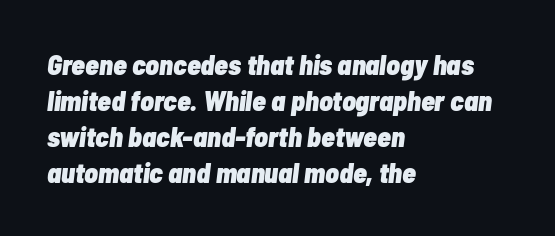
The image shows 28 px heavy, condensed type, italic (leaning right); set left-aligned, normal line spacing (1.28x), normal letter spacing, not underlined; low stroke contrast and a medium x-height.
